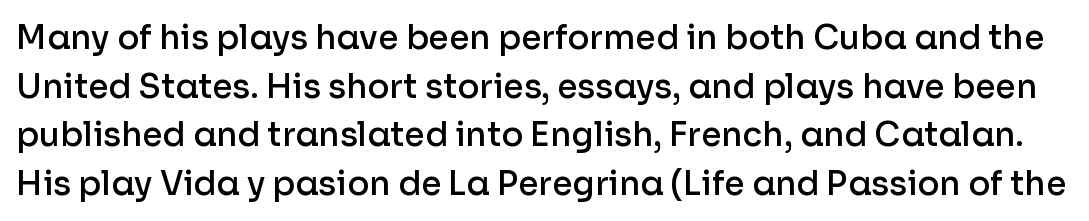
The letters advance in unequal steps, a hallmark of proportional type. In terms of weight, the rendering is demibold, just under bold. Nobody touched the tracking dial on this one. Ordinary non-slanted type is in use. The designer went with a sans here, leaving each stem footless. In terms of leading, this rendering sits right in the middle.
